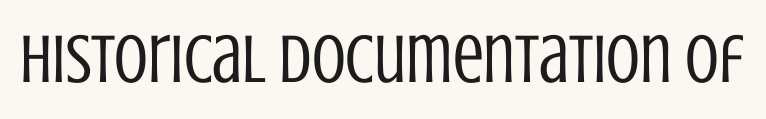
{"serif": "no", "italic": "no", "bold": "no", "weight": "regular", "width": "condensed", "stroke_contrast": "low", "x_height": "large", "monospaced": "no", "underline": "no", "letter_spacing": "normal", "letter_spacing_em": 0.0, "glyph_px": 69}
